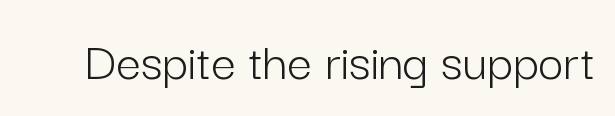
{"serif": "no", "italic": "no", "bold": "no", "weight": "light", "width": "normal", "stroke_contrast": "low", "x_height": "medium", "monospaced": "no", "underline": "no", "letter_spacing": "normal", "letter_spacing_em": 0.0, "glyph_px": 55}
